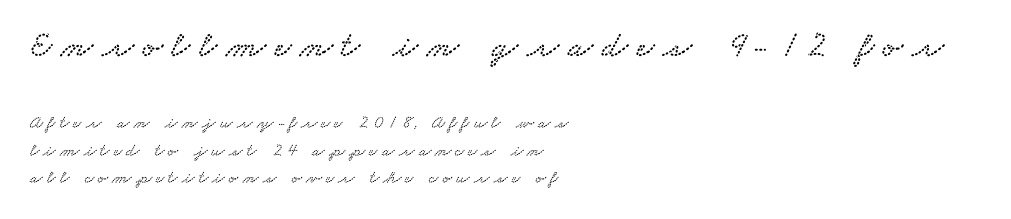
You could only call the tracking loose — the letters float apart. Larger block? The one above; the one below is distinctly smaller. Here the designer chose a conventional face with non-uniform glyph widths. Quick note: interline space is typical. Unmarked baselines from the first word to the last.
